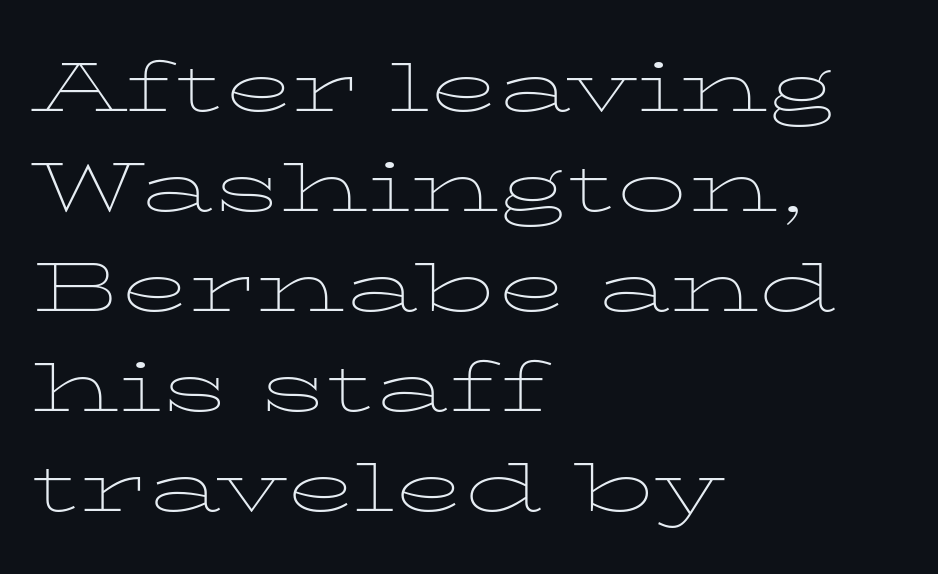
The face used here is rendered with its standard letterfit. Weight class: somewhere from thin through regular. Note the varied advance widths — an 'i' is clearly narrower than an 'm'. In CSS terms this would be text-align: left.
